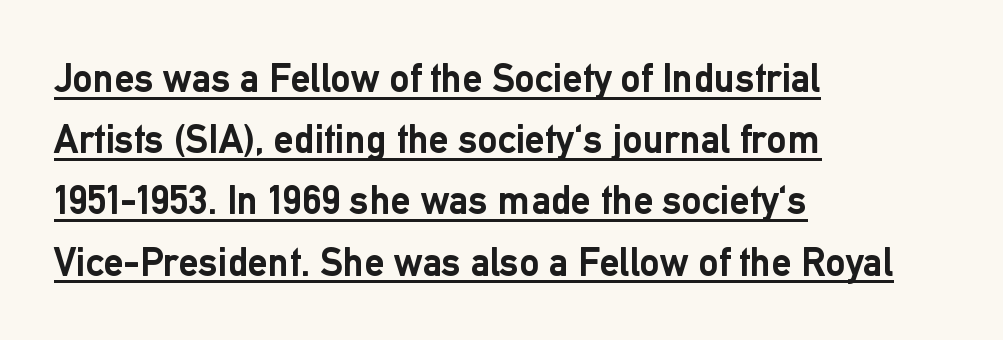
Q: Is the text bold? A: Yes.
Q: Is the text italic (slanted)? A: No, it is upright.
Q: Is the typeface a serif or a sans-serif typeface? A: Sans-serif.
Q: Is the text underlined? A: Yes.
Q: How is the paragraph aligned? A: Left-aligned.
Q: Is the spacing between letters normal or unusually wide? A: Normal.
Q: Is the spacing between lines tight, normal or loose? A: Normal.
Q: Width (condensed, normal, or wide)? A: Normal.
Q: Stroke contrast? A: Low.
Q: x-height? A: Medium.
Q: Monospaced? A: No.
